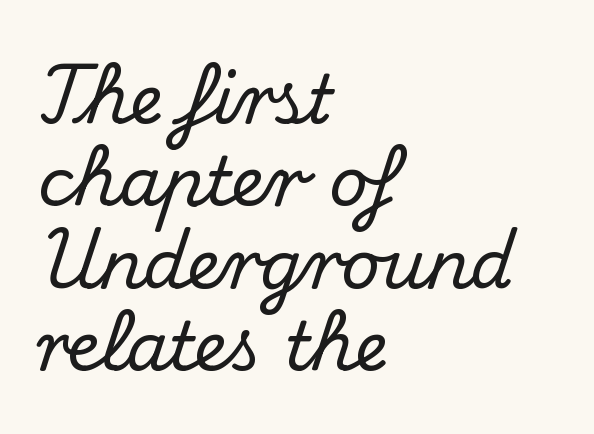
Q: Is the text italic (slanted)? A: Yes.
Q: Is the typeface a serif or a sans-serif typeface? A: Serif.
Q: Is the text underlined? A: No.
Q: How is the paragraph aligned? A: Left-aligned.
Q: Is the spacing between letters normal or unusually wide? A: Normal.
Q: Width (condensed, normal, or wide)? A: Normal.
Q: Stroke contrast? A: Medium.
Q: x-height? A: Small.
Q: Monospaced? A: No.
